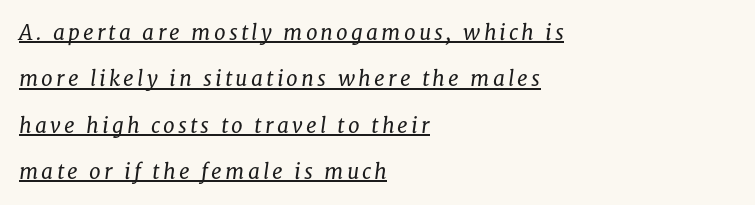
{"italic": "yes", "lean": "right", "slant_degrees": 8, "bold": "no", "underline": "yes", "align": "left", "line_spacing": "loose", "line_spacing_ratio": 2.21, "glyph_px": 21}
